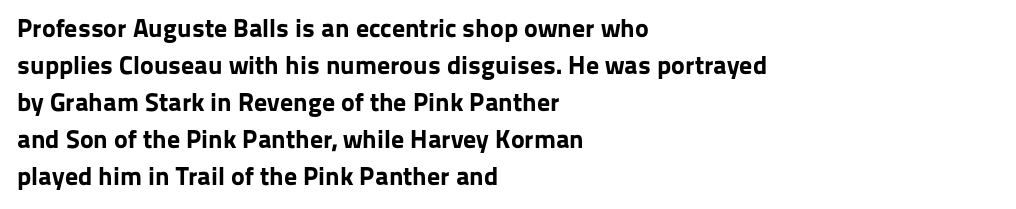
These words are printed bold, with thick strokes throughout. Between one letter and the next there's only the usual sliver of space. The letters stand straight up with perfectly vertical stems. The rendering anchors every line to the left-hand side. The leading is moderate, giving the passage an even texture.
